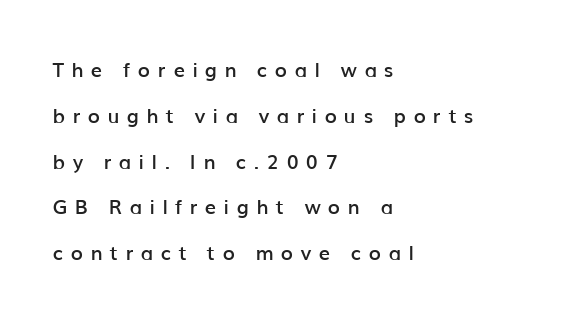
The image shows 20 px text type, upright; set left-aligned, loose line spacing (2.29x), unusually wide letter spacing (+0.37 em), not underlined.
